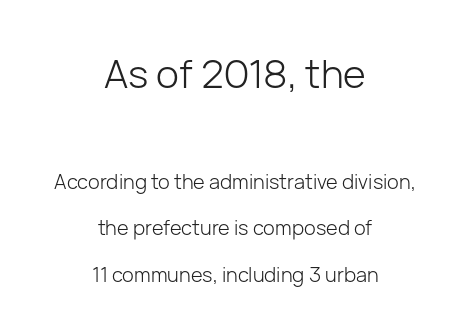
Q: Is the text bold? A: No.
Q: Is the text italic (slanted)? A: No, it is upright.
Q: Is the typeface a serif or a sans-serif typeface? A: Sans-serif.
Q: Is the text underlined? A: No.
Q: How is the paragraph aligned? A: Centered.
Q: Is the spacing between letters normal or unusually wide? A: Normal.
Q: Is the spacing between lines tight, normal or loose? A: Loose.
Q: Which block of text is set in a larger size, the first (top) or the second (bottom)? A: The first (top) one.
Q: Width (condensed, normal, or wide)? A: Normal.
Q: Stroke contrast? A: Low.
Q: x-height? A: Medium.
Q: Monospaced? A: No.
